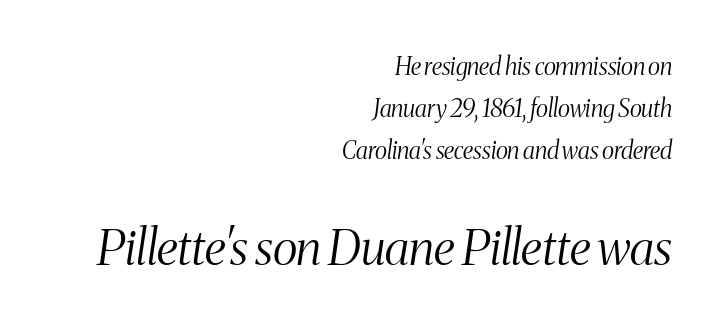
The passage shown is not bold in any degree. Type without underlining. Does the type have serifs? Yes, each stem ends in a small foot. Here the designer chose a conventional face with non-uniform glyph widths. The rendering anchors every line to the right-hand side.
